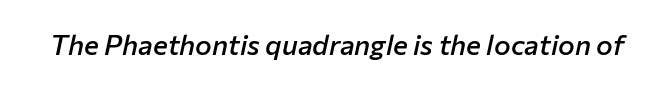
{"italic": "yes", "lean": "right", "slant_degrees": 12, "bold": "semi", "weight": "semibold", "width": "normal", "stroke_contrast": "low", "x_height": "medium", "monospaced": "no", "underline": "no", "letter_spacing": "normal", "letter_spacing_em": 0.0, "glyph_px": 28}
